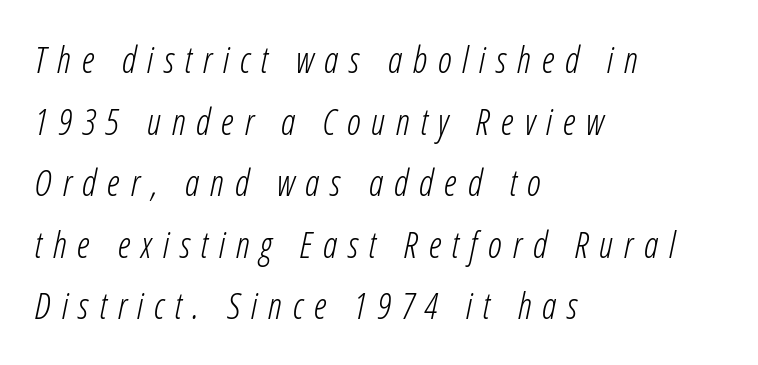
Q: Is the text bold? A: No.
Q: Is the text italic (slanted)? A: Yes, it leans right by about 12 degrees.
Q: Is the text underlined? A: No.
Q: How is the paragraph aligned? A: Left-aligned.
Q: Is the spacing between letters normal or unusually wide? A: Unusually wide.
Q: Width (condensed, normal, or wide)? A: Condensed.
Q: Stroke contrast? A: Low.
Q: x-height? A: Medium.
Q: Monospaced? A: No.
